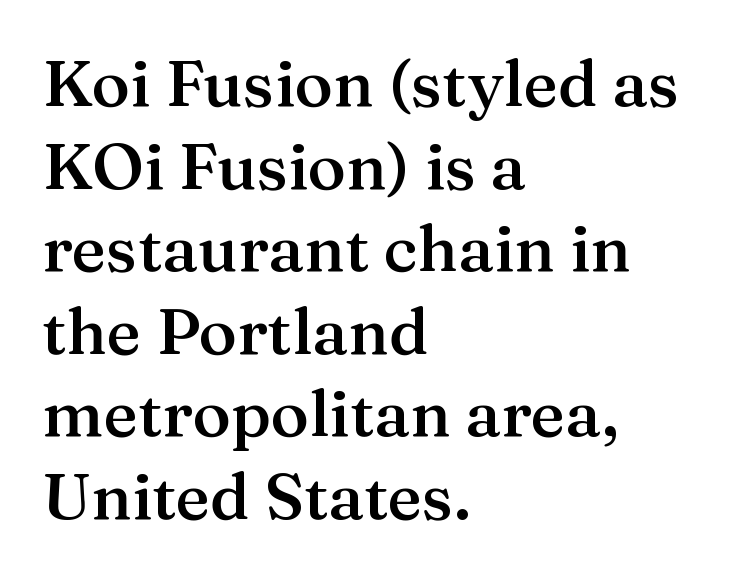
The typography opts for an upright posture over an oblique one. Line starts are locked; line ends wander. As a designer I'd log this as weight 600, semibold. Normally led — the rows are evenly, conventionally spaced. You could not count columns in this text — the font is proportionally spaced. Check the space under the baseline: it is left empty.
